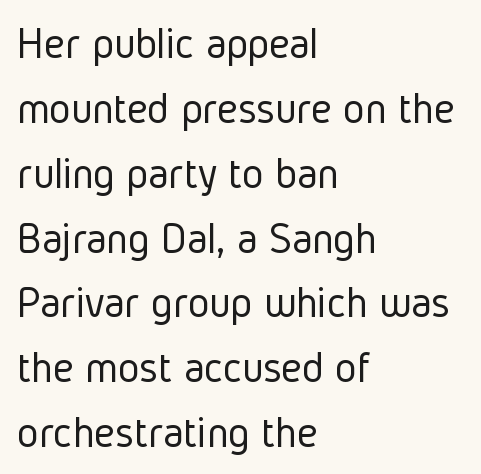
The image shows 46 px light, condensed sans-serif type, upright; set left-aligned, normal line spacing (1.41x), normal letter spacing, not underlined; low stroke contrast and a medium x-height.
